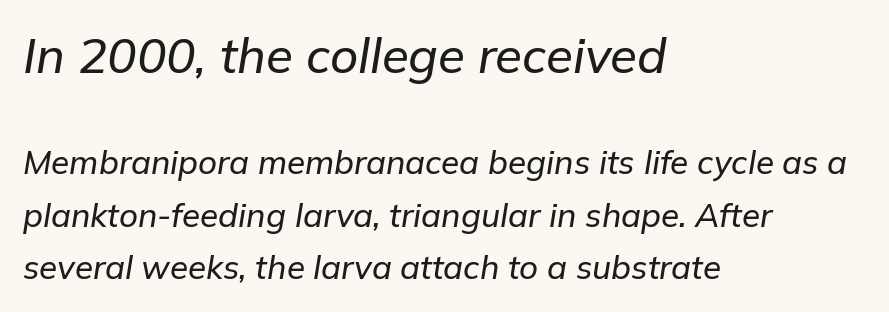
The image shows 49 px text type, italic (leaning right); set left-aligned, normal line spacing (1.59x), normal letter spacing, not underlined; the first (top) block is 1.48x larger; low stroke contrast and a medium x-height.
